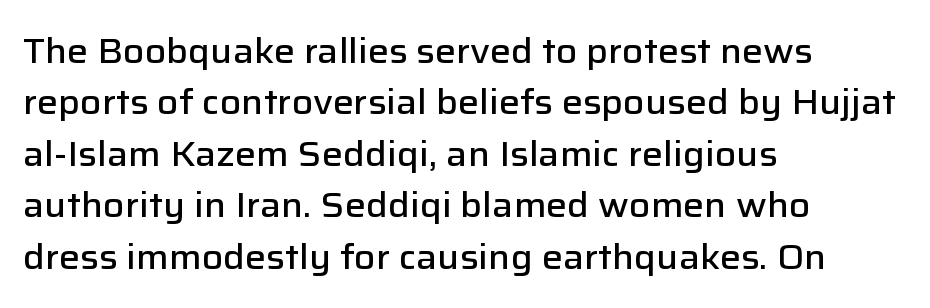
{"serif": "no", "italic": "no", "bold": "semi", "weight": "semibold", "width": "normal", "stroke_contrast": "low", "x_height": "medium", "monospaced": "no", "underline": "no", "align": "left", "line_spacing": "normal", "line_spacing_ratio": 1.47, "letter_spacing": "normal", "letter_spacing_em": 0.0, "glyph_px": 35}
